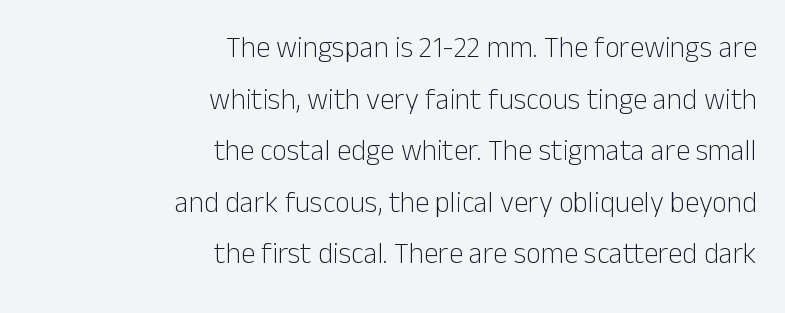
The image shows 29 px light sans-serif type, upright; set right-aligned, line spacing 1.78x, normal letter spacing, not underlined; low stroke contrast and a medium x-height.
